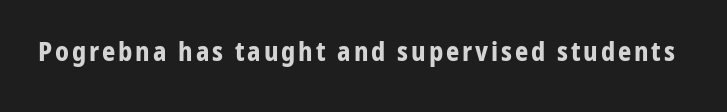
The image shows 26 px bold type, upright; set not underlined.
